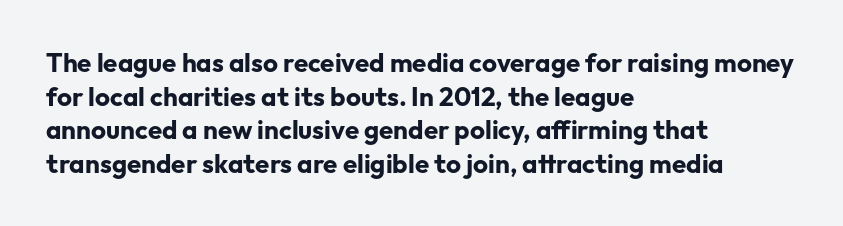
{"italic": "no", "bold": "yes", "underline": "no", "align": "left", "line_spacing": "normal", "line_spacing_ratio": 1.29, "letter_spacing": "normal", "letter_spacing_em": 0.0, "glyph_px": 26}
